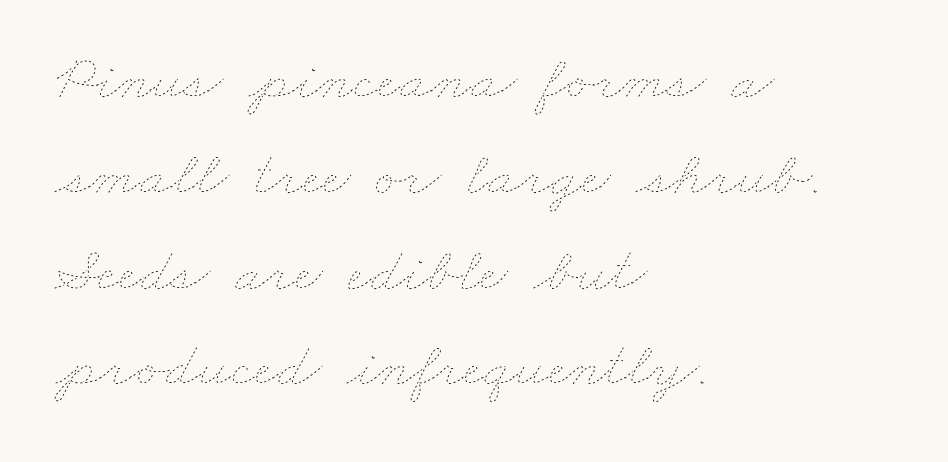
The image shows 63 px thin, wide type; set left-aligned, normal line spacing (1.52x), normal letter spacing, not underlined; low stroke contrast and a small x-height.
